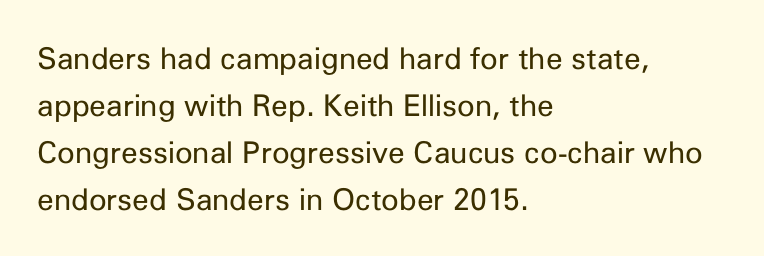
{"serif": "no", "italic": "no", "bold": "no", "weight": "regular", "width": "normal", "stroke_contrast": "low", "x_height": "medium", "monospaced": "no", "underline": "no", "align": "left", "line_spacing": "normal", "line_spacing_ratio": 1.57, "letter_spacing": "normal", "letter_spacing_em": 0.0, "glyph_px": 30}
